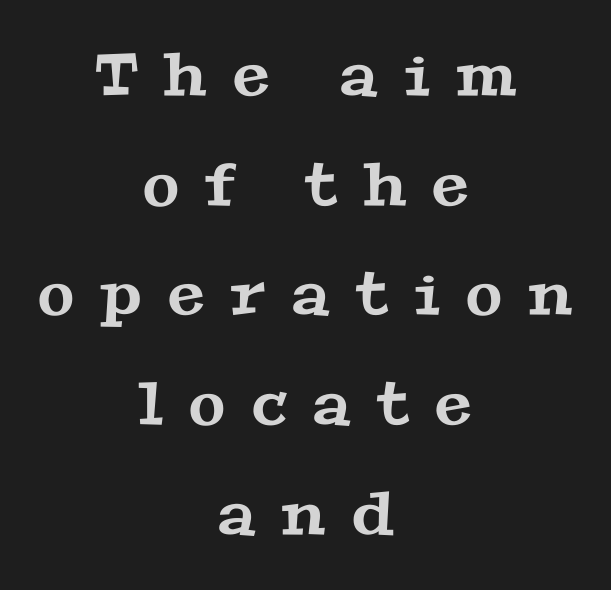
The image shows 59 px wide serif type; set centered, line spacing 1.86x, unusually wide letter spacing (+0.45 em), not underlined; medium stroke contrast and a medium x-height.
